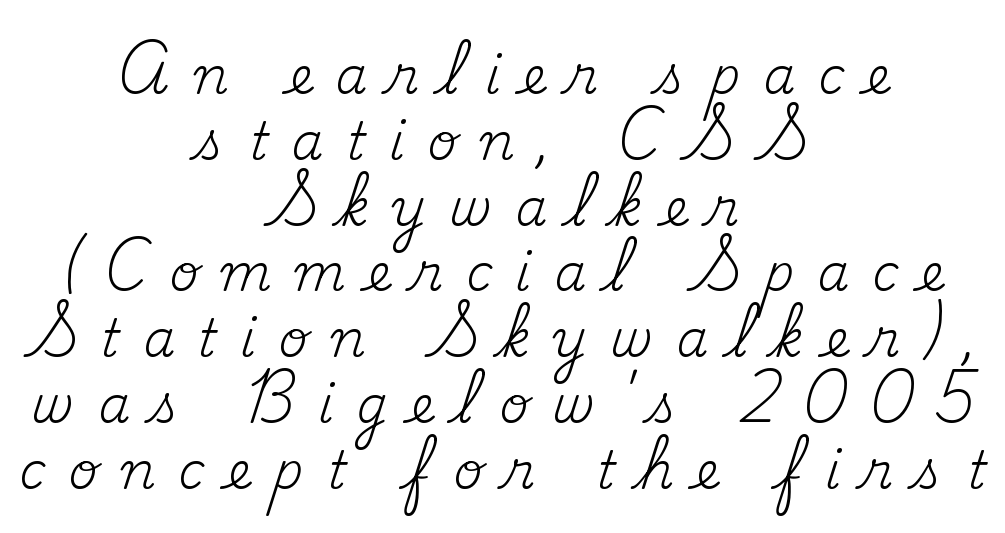
{"serif": "yes", "bold": "no", "weight": "regular", "width": "normal", "stroke_contrast": "medium", "x_height": "small", "monospaced": "no", "underline": "no", "align": "center", "line_spacing": "normal", "line_spacing_ratio": 1.29, "letter_spacing": "wide", "letter_spacing_em": 0.45, "glyph_px": 51}
